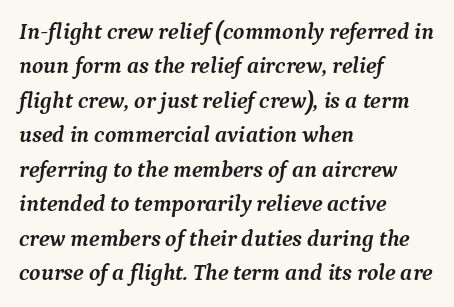
Q: Is the text bold? A: Yes.
Q: Is the text italic (slanted)? A: Yes, it leans right by about 9 degrees.
Q: Is the text underlined? A: No.
Q: How is the paragraph aligned? A: Left-aligned.
Q: Is the spacing between letters normal or unusually wide? A: Normal.
Q: Is the spacing between lines tight, normal or loose? A: Normal.
